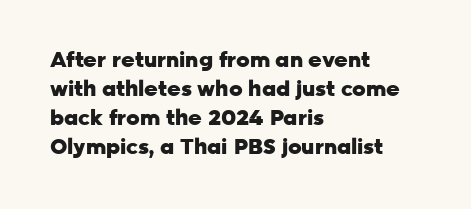
{"italic": "no", "bold": "yes", "underline": "no", "align": "left", "line_spacing": "normal", "line_spacing_ratio": 1.38, "letter_spacing": "normal", "letter_spacing_em": 0.0, "glyph_px": 21}
